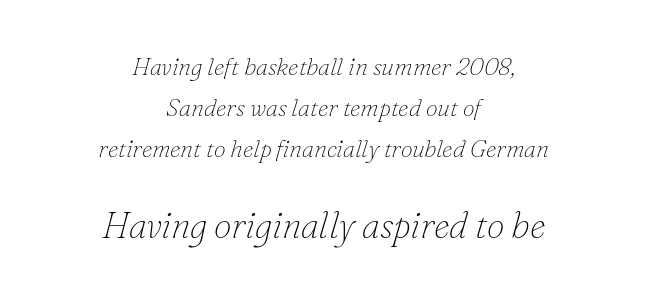
Q: Is the text bold? A: No.
Q: Is the text italic (slanted)? A: Yes, it leans right by about 16 degrees.
Q: Is the typeface a serif or a sans-serif typeface? A: Serif.
Q: Is the text underlined? A: No.
Q: How is the paragraph aligned? A: Centered.
Q: Is the spacing between letters normal or unusually wide? A: Normal.
Q: Is the spacing between lines tight, normal or loose? A: Normal.
Q: Which block of text is set in a larger size, the first (top) or the second (bottom)? A: The second (bottom) one.
Q: Width (condensed, normal, or wide)? A: Normal.
Q: Stroke contrast? A: Low.
Q: x-height? A: Small.
Q: Monospaced? A: No.
